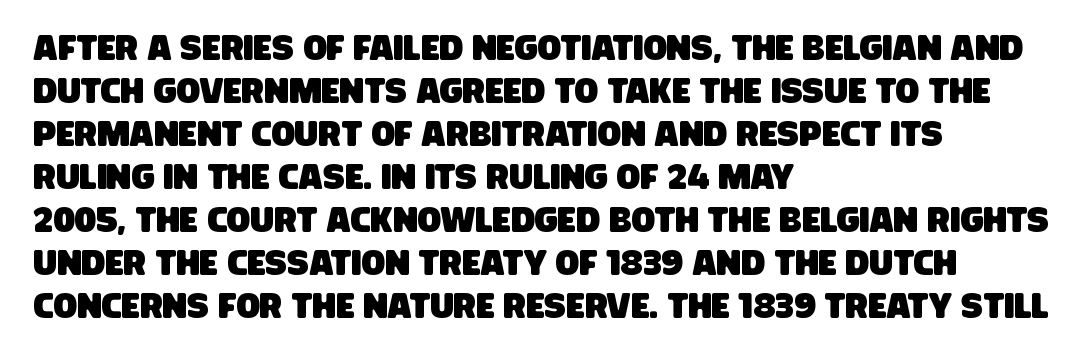
Q: Is the typeface a serif or a sans-serif typeface? A: Sans-serif.
Q: Is the text underlined? A: No.
Q: How is the paragraph aligned? A: Left-aligned.
Q: Is the spacing between letters normal or unusually wide? A: Normal.
Q: Width (condensed, normal, or wide)? A: Condensed.
Q: Stroke contrast? A: Low.
Q: x-height? A: Large.
Q: Monospaced? A: No.
